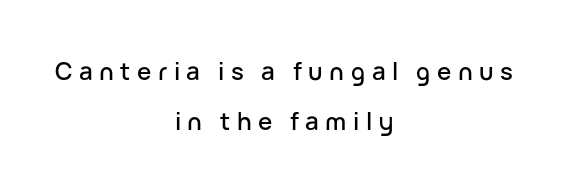
{"italic": "no", "underline": "no", "align": "center", "line_spacing": "loose", "line_spacing_ratio": 2.07, "letter_spacing": "wide", "letter_spacing_em": 0.27, "glyph_px": 24}
